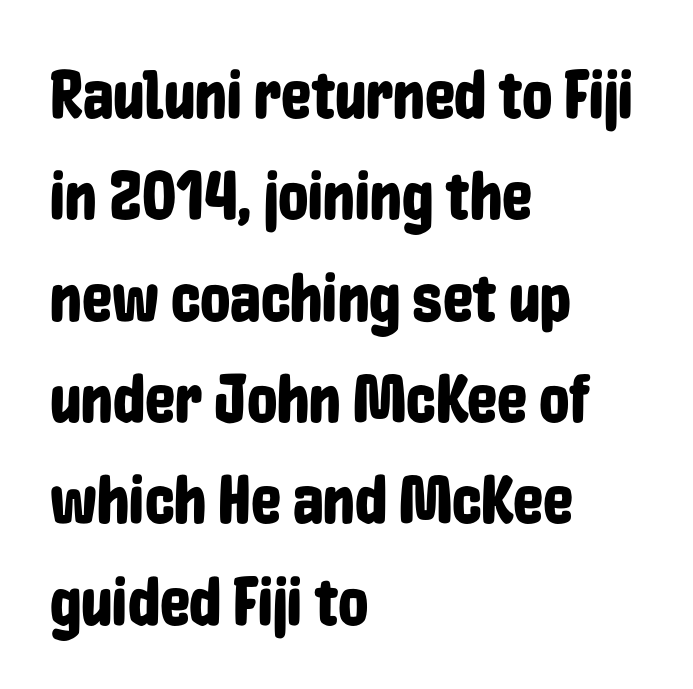
The image shows 68 px condensed sans-serif type, upright; set left-aligned, normal line spacing (1.49x), normal letter spacing, not underlined; low stroke contrast and a medium x-height.
